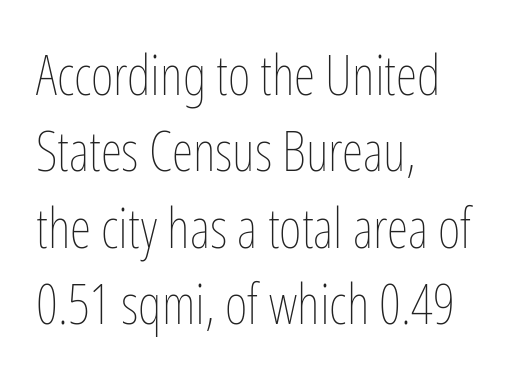
The image shows 55 px thin, condensed type, upright; set left-aligned, normal line spacing (1.39x), normal letter spacing, not underlined; low stroke contrast and a medium x-height.
